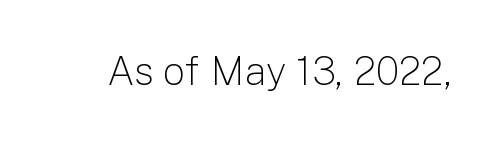
The image shows 40 px light sans-serif type, upright; set normal letter spacing, not underlined; low stroke contrast and a medium x-height.
